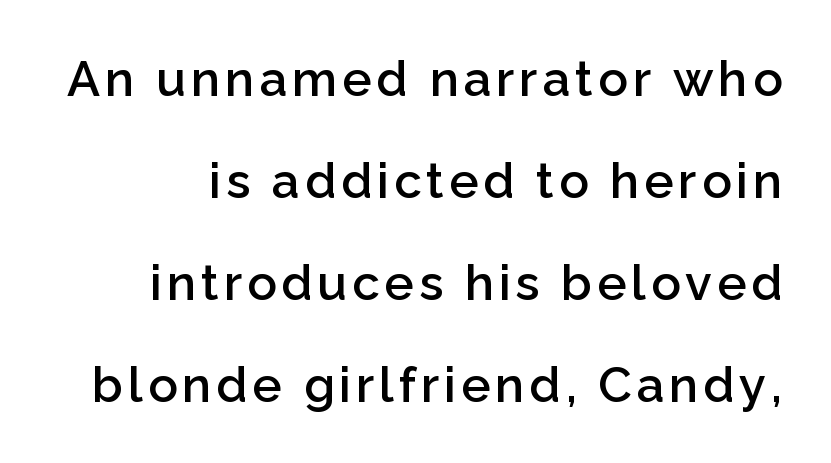
Firm but not heavy-handed strokes: this text is semibold. Here the designer chose a conventional face with non-uniform glyph widths. Grotesque or geometric, the face here clearly has no serifs. Descenders hang freely into open space.
